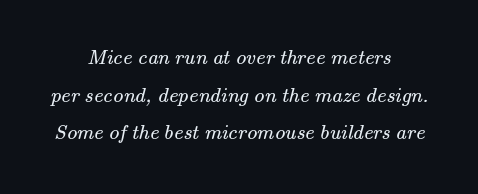
{"bold": "no", "underline": "no", "align": "center", "line_spacing_ratio": 1.79, "letter_spacing": "normal", "letter_spacing_em": 0.0, "glyph_px": 21}
